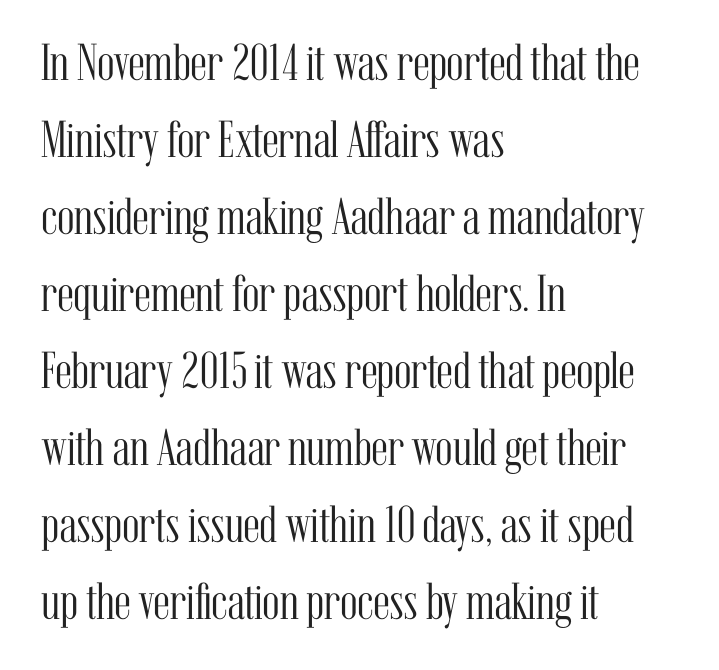
The image shows 52 px light, condensed serif type, upright; set left-aligned, normal line spacing (1.48x), normal letter spacing, not underlined; medium stroke contrast and a medium x-height.
